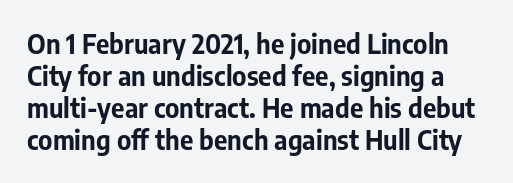
Q: Is the text bold? A: Yes.
Q: Is the text italic (slanted)? A: No, it is upright.
Q: Is the text underlined? A: No.
Q: Is the spacing between letters normal or unusually wide? A: Normal.
